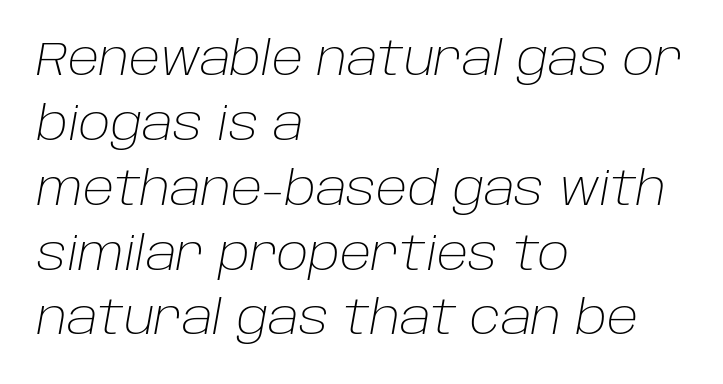
Q: Is the text bold? A: No.
Q: Is the text italic (slanted)? A: Yes, it leans right by about 10 degrees.
Q: Is the text underlined? A: No.
Q: How is the paragraph aligned? A: Left-aligned.
Q: Is the spacing between letters normal or unusually wide? A: Normal.
Q: Is the spacing between lines tight, normal or loose? A: Normal.
Q: Width (condensed, normal, or wide)? A: Normal.
Q: Stroke contrast? A: Low.
Q: x-height? A: Large.
Q: Monospaced? A: No.
